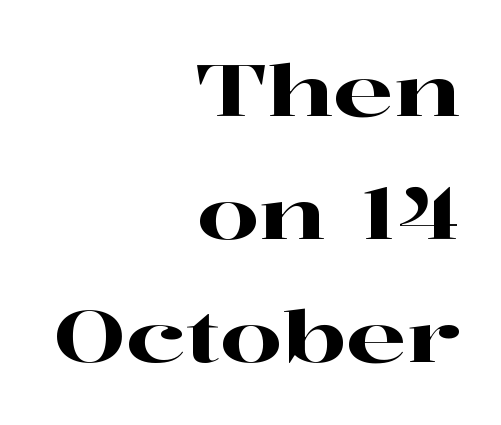
Is the block centered? No — it sits flush against the right margin. Little horizontal feet cap the strokes, marking this as serif type. Vertical strokes here are truly vertical. Character widths vary here, with narrow letters taking less room than wide ones. There is no visible air inserted between adjacent glyphs.
